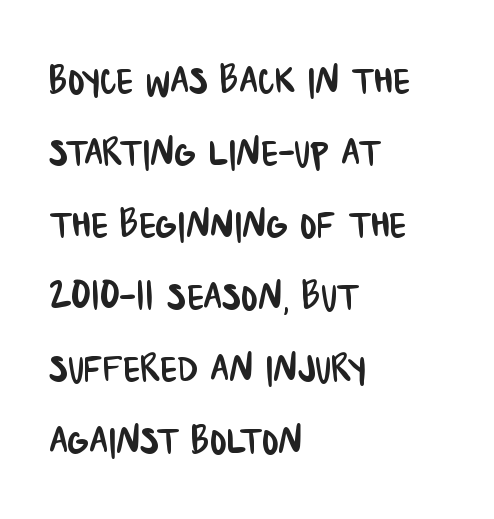
Q: Is the typeface a serif or a sans-serif typeface? A: Sans-serif.
Q: Is the text underlined? A: No.
Q: How is the paragraph aligned? A: Left-aligned.
Q: Is the spacing between letters normal or unusually wide? A: Normal.
Q: Is the spacing between lines tight, normal or loose? A: Normal.
Q: Width (condensed, normal, or wide)? A: Condensed.
Q: Stroke contrast? A: Low.
Q: x-height? A: Large.
Q: Monospaced? A: No.
